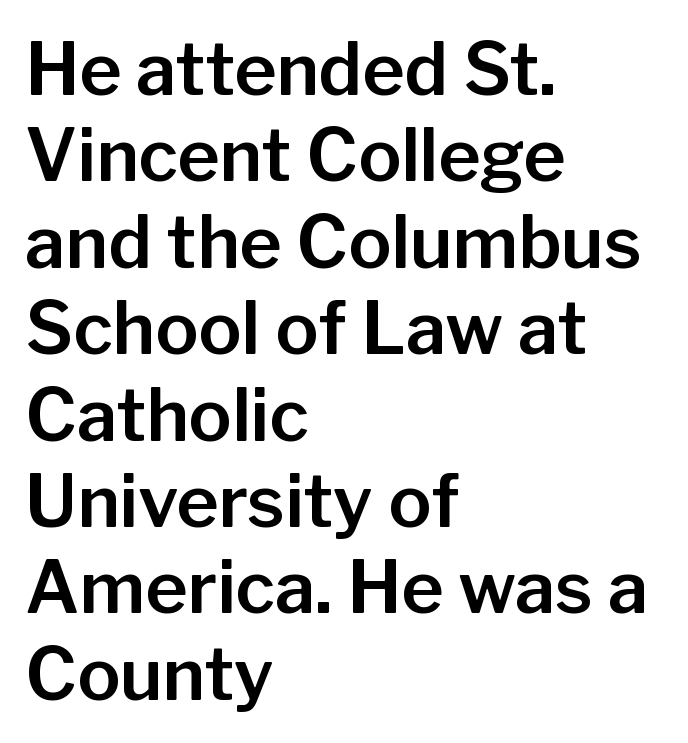
{"serif": "no", "italic": "no", "width": "normal", "stroke_contrast": "low", "x_height": "medium", "monospaced": "no", "underline": "no", "align": "left", "line_spacing_ratio": 1.2, "letter_spacing": "normal", "letter_spacing_em": 0.0, "glyph_px": 72}
